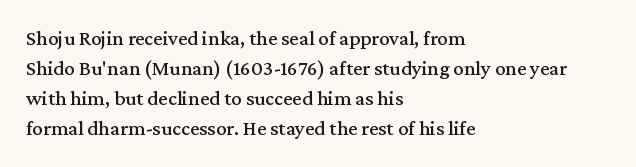
The gaps between neighbouring characters are ordinary and unremarkable. This rendering uses left alignment, leaving the right contour irregular. Horizontal bands of white between lines are of average thickness. The strip under each line holds only bare page. It's the straight-up-and-down kind of type.
